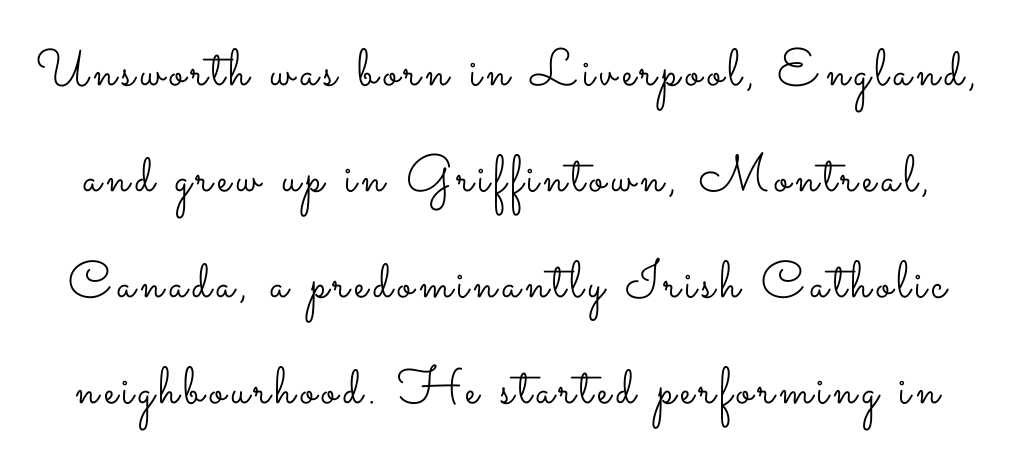
Q: Is the text bold? A: No.
Q: Is the text italic (slanted)? A: Yes.
Q: Is the text underlined? A: No.
Q: Is the spacing between lines tight, normal or loose? A: Loose.
Q: Width (condensed, normal, or wide)? A: Wide.
Q: Stroke contrast? A: Low.
Q: x-height? A: Small.
Q: Monospaced? A: No.
